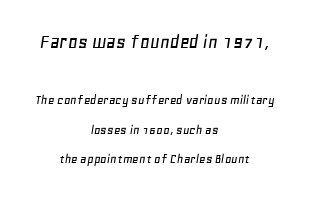
The image shows 21 px text type, italic (leaning right); set centered, loose line spacing (2.11x), normal letter spacing, not underlined; the first (top) block is 1.5x larger.
